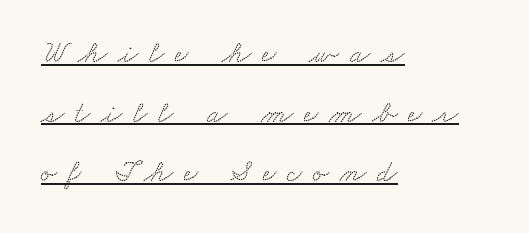
Q: Is the typeface a serif or a sans-serif typeface? A: Serif.
Q: Is the text underlined? A: Yes.
Q: How is the paragraph aligned? A: Left-aligned.
Q: Is the spacing between letters normal or unusually wide? A: Unusually wide.
Q: Is the spacing between lines tight, normal or loose? A: Loose.
Q: Width (condensed, normal, or wide)? A: Wide.
Q: Stroke contrast? A: Low.
Q: x-height? A: Small.
Q: Monospaced? A: No.
